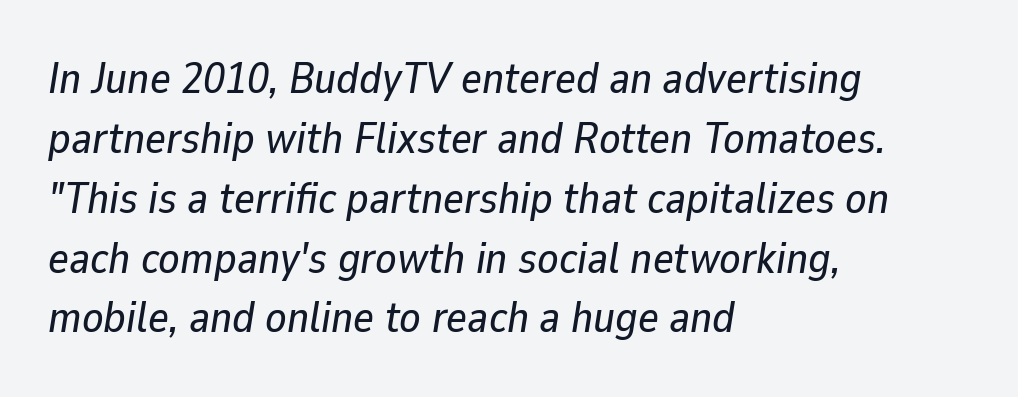
{"italic": "yes", "lean": "right", "slant_degrees": 9, "width": "normal", "stroke_contrast": "low", "x_height": "medium", "monospaced": "no", "underline": "no", "align": "left", "line_spacing": "normal", "line_spacing_ratio": 1.36, "letter_spacing": "normal", "letter_spacing_em": 0.0, "glyph_px": 44}
